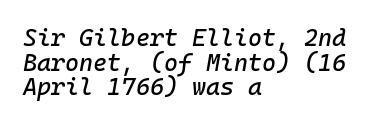
Horizontal bands of white between lines are thin slivers. Here the glyphs are tracked normally, forming tight word shapes. Notice how the passage keeps a crisp vertical edge on the left only. Italic? Definitely — the glyphs are oblique. The foot of each line stays bare and open.
